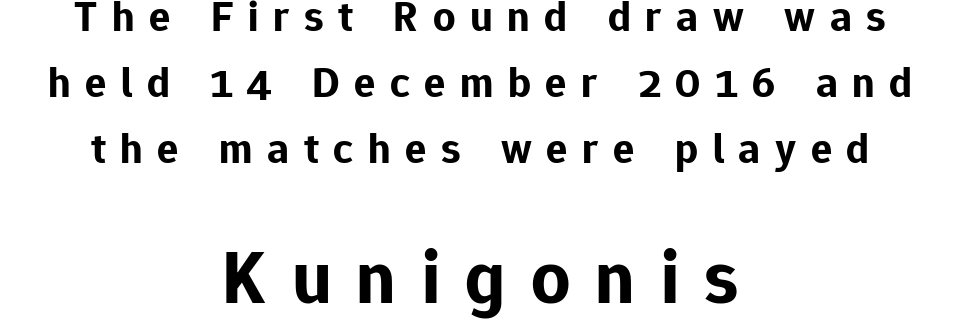
The leading is moderate, giving the passage an even texture. These lines are composed in type without serifs. Decoration check: the copy has no underline. Which margin do the lines hug? Neither — every line sits in the middle. Ordinary non-slanted type is in use. Small over large — that's the arrangement of the two blocks here.
